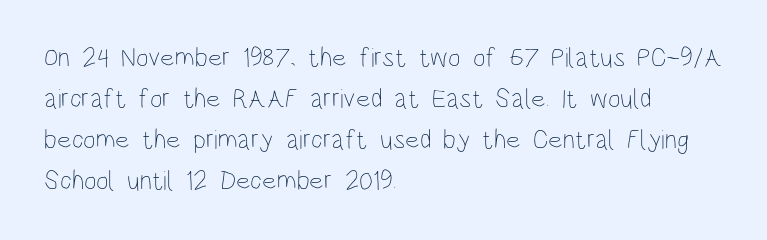
On a weight scale, this lands at 450 or below. The passage shown has conventional tracking throughout. A normal amount of white space separates one row of letters from the next. The rag falls on the right side of this text block.
